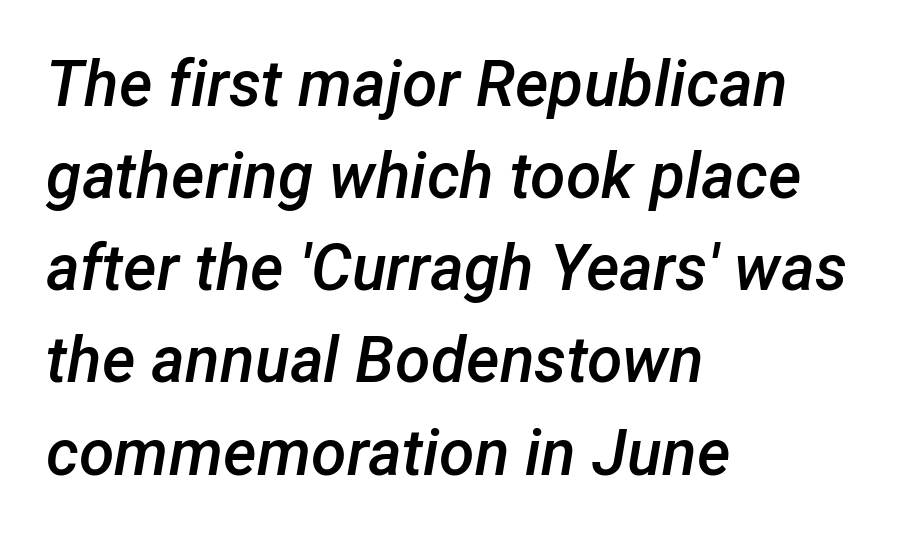
Q: Is the text bold? A: Semi-bold.
Q: Is the text italic (slanted)? A: Yes, it leans right by about 12 degrees.
Q: Is the text underlined? A: No.
Q: How is the paragraph aligned? A: Left-aligned.
Q: Is the spacing between letters normal or unusually wide? A: Normal.
Q: Is the spacing between lines tight, normal or loose? A: Normal.
Q: Width (condensed, normal, or wide)? A: Normal.
Q: Stroke contrast? A: Low.
Q: x-height? A: Medium.
Q: Monospaced? A: No.
